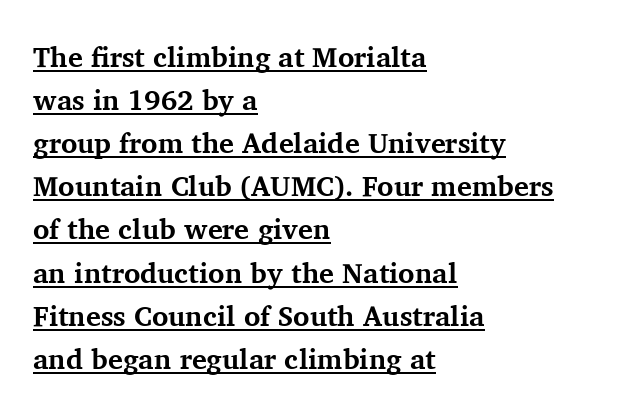
The image shows 28 px bold serif type, upright; set left-aligned, normal line spacing (1.54x), normal letter spacing, underlined; medium stroke contrast and a medium x-height.
